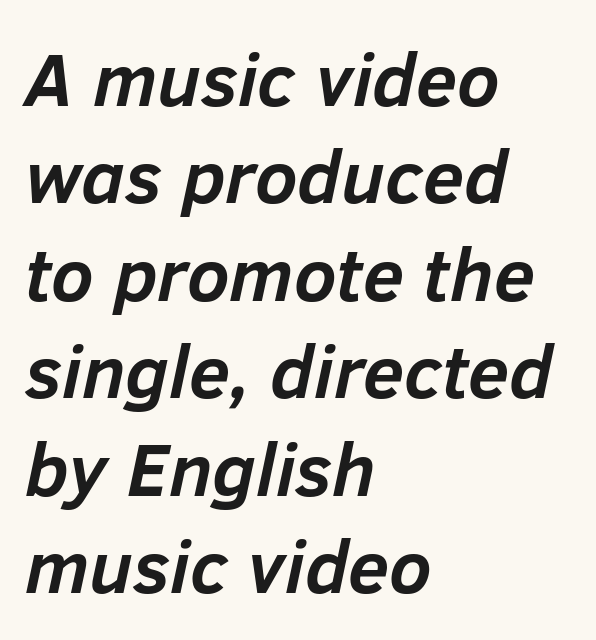
{"italic": "yes", "lean": "right", "slant_degrees": 12, "bold": "yes", "weight": "semibold", "width": "normal", "stroke_contrast": "low", "x_height": "medium", "monospaced": "no", "underline": "no", "align": "left", "line_spacing": "normal", "line_spacing_ratio": 1.3, "letter_spacing": "normal", "letter_spacing_em": 0.0, "glyph_px": 75}
